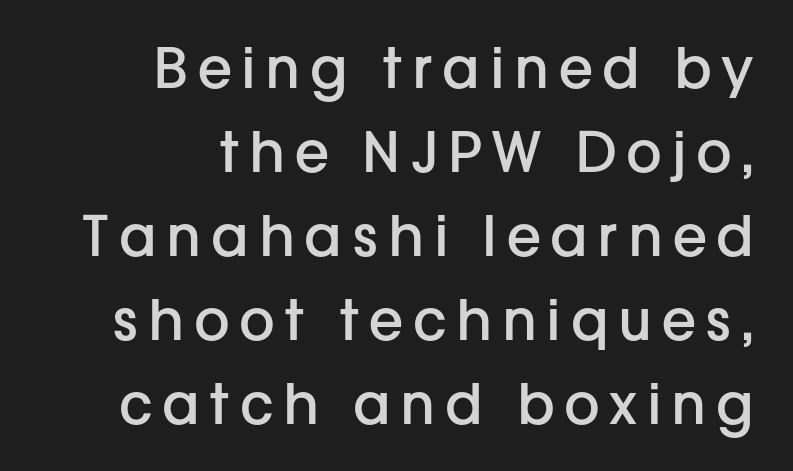
{"serif": "no", "italic": "no", "bold": "semi", "weight": "semibold", "width": "normal", "stroke_contrast": "low", "x_height": "medium", "monospaced": "no", "underline": "no", "align": "right", "line_spacing": "normal", "line_spacing_ratio": 1.5, "glyph_px": 56}
